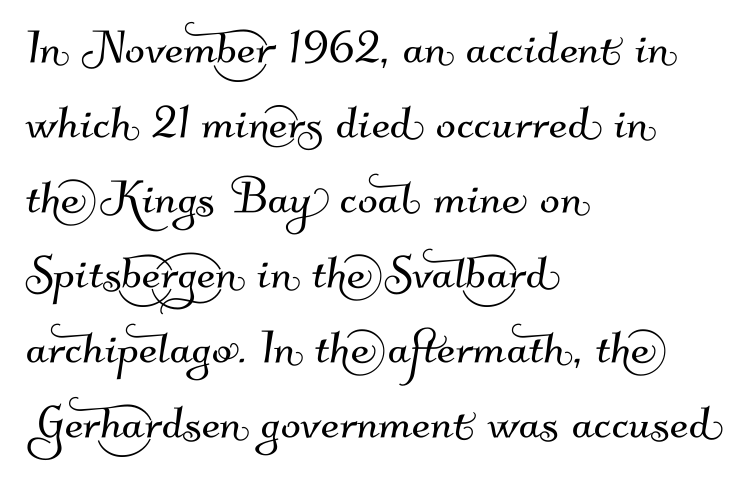
Here the glyphs are tracked normally, forming tight word shapes. You could not count columns in this text — the font is proportionally spaced. Caption: multi-line text, flush left, ragged right. Observe the absence of serifs on each vertical stroke in this sample. Nobody drew a line under any word here. A typesetter would call this leading conventional body-copy spacing.
